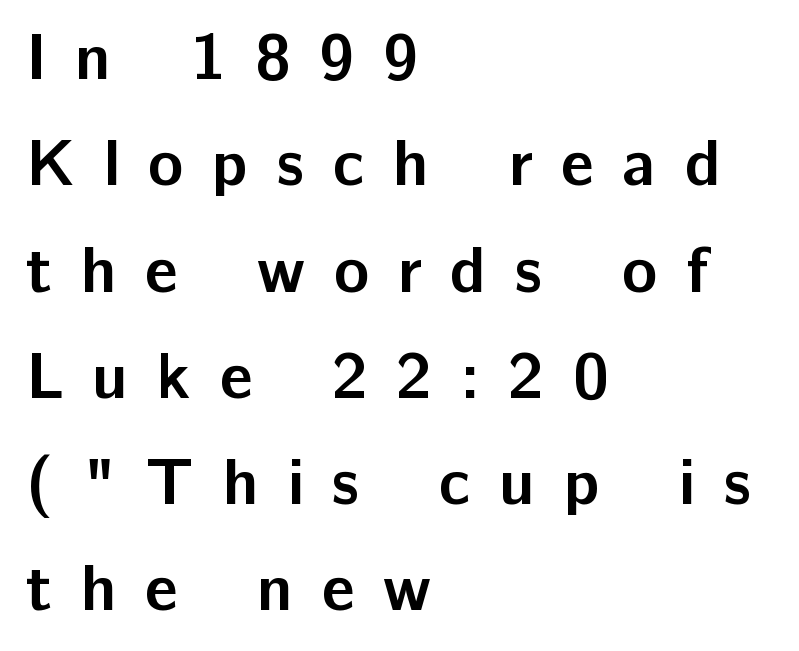
{"serif": "no", "italic": "no", "bold": "yes", "weight": "semibold", "width": "normal", "stroke_contrast": "low", "x_height": "medium", "monospaced": "no", "underline": "no", "align": "left", "line_spacing": "normal", "line_spacing_ratio": 1.61, "letter_spacing": "wide", "letter_spacing_em": 0.43, "glyph_px": 66}
